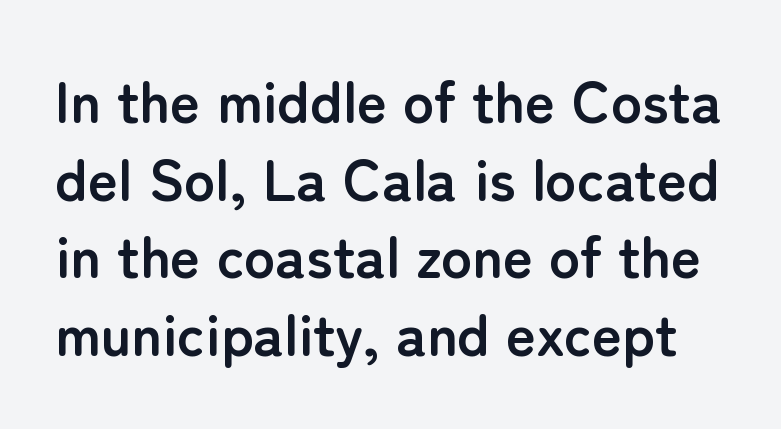
Q: Is the text bold? A: Yes.
Q: Is the text italic (slanted)? A: No, it is upright.
Q: Is the typeface a serif or a sans-serif typeface? A: Sans-serif.
Q: Is the text underlined? A: No.
Q: Is the spacing between letters normal or unusually wide? A: Normal.
Q: Is the spacing between lines tight, normal or loose? A: Normal.
Q: Width (condensed, normal, or wide)? A: Normal.
Q: Stroke contrast? A: Low.
Q: x-height? A: Medium.
Q: Monospaced? A: No.
